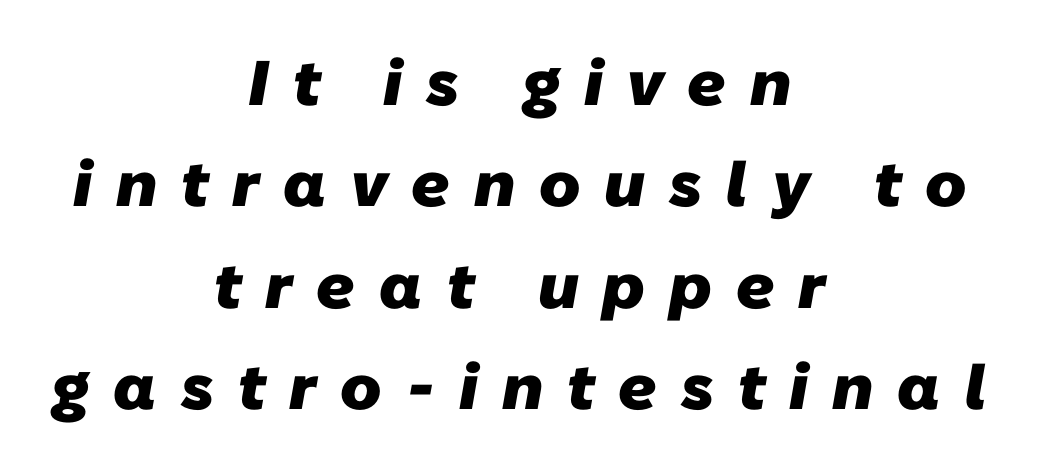
The passage shown is not underscored anywhere. Line starts and ends both wander, symmetrically. How would I describe the line gaps? Plain and ordinary. This sample has the flowing, uneven cadence of proportional lettering.
